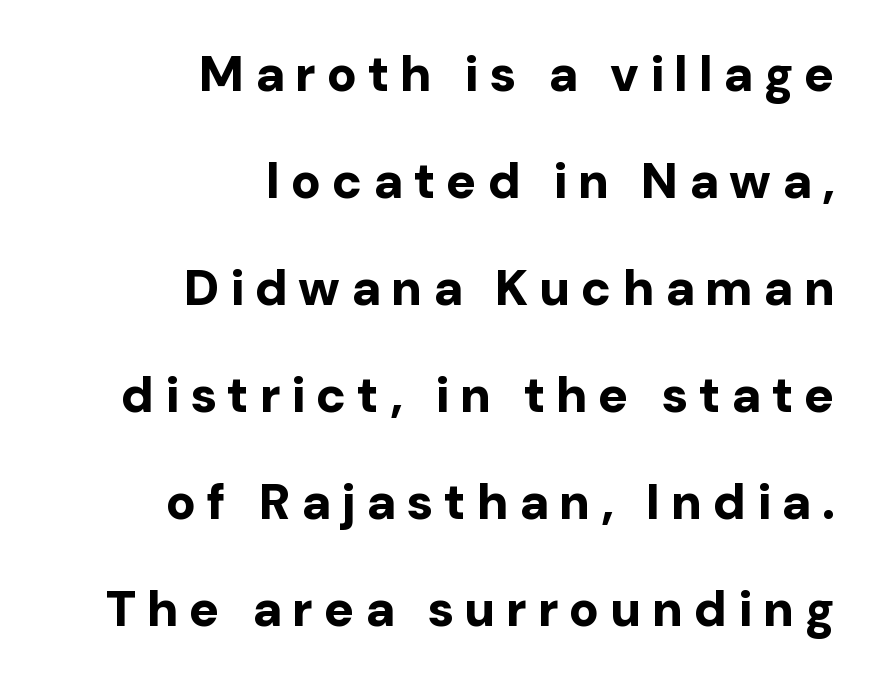
The image shows 50 px bold sans-serif type, upright; set right-aligned, loose line spacing (2.14x), unusually wide letter spacing (+0.21 em), not underlined; low stroke contrast and a medium x-height.
